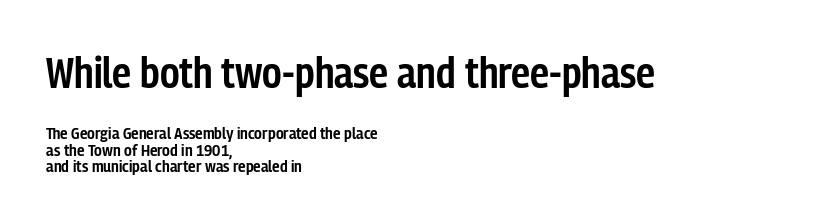
{"serif": "no", "italic": "no", "bold": "semi", "weight": "semibold", "width": "condensed", "stroke_contrast": "low", "x_height": "medium", "monospaced": "no", "underline": "no", "align": "left", "line_spacing": "tight", "line_spacing_ratio": 0.97, "letter_spacing": "normal", "letter_spacing_em": 0.0, "larger_block": "first", "size_ratio": 2.53, "glyph_px": 43}
